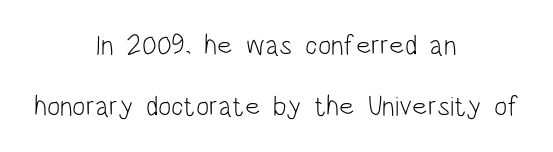
The image shows 28 px light, condensed sans-serif type, upright; set centered, loose line spacing (2.17x), normal letter spacing, not underlined; low stroke contrast and a large x-height.
